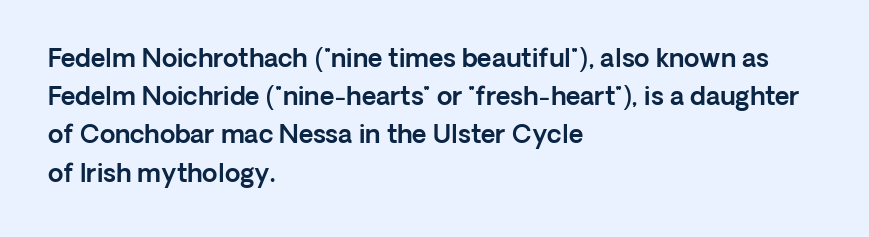
The image shows 25 px text type, upright; set left-aligned, normal line spacing (1.53x), normal letter spacing, not underlined.
